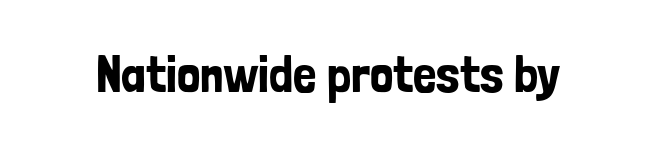
{"serif": "no", "italic": "no", "width": "condensed", "stroke_contrast": "low", "x_height": "medium", "monospaced": "no", "underline": "no", "letter_spacing": "normal", "letter_spacing_em": 0.0, "glyph_px": 52}
